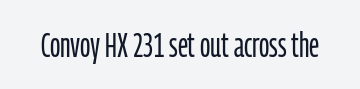
The image shows 34 px light, condensed sans-serif type, upright; set normal letter spacing, not underlined; low stroke contrast and a medium x-height.
